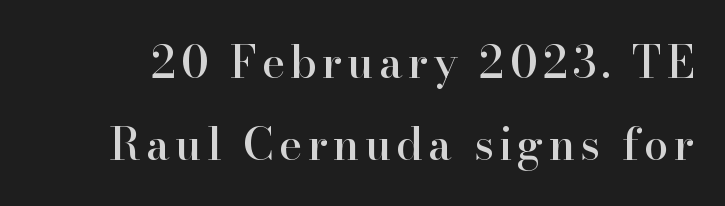
The face used here is proportionally spaced, like ordinary book or web type. Typographically, this falls in the serif category. The lettering stays uniformly vertical, giving the passage a roman look. Each row of text sits above clean, open space.
